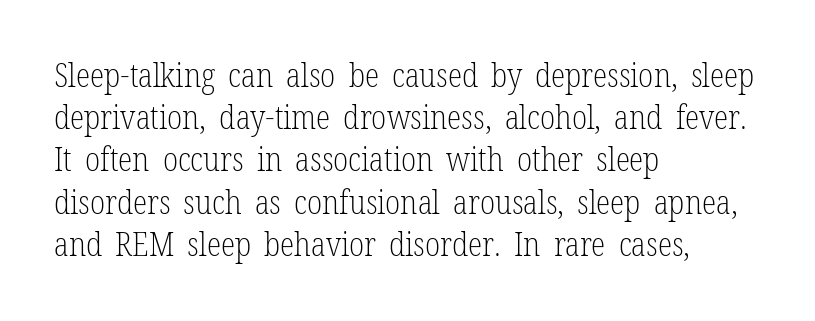
{"serif": "yes", "italic": "no", "bold": "no", "weight": "light", "width": "condensed", "stroke_contrast": "low", "x_height": "medium", "monospaced": "no", "underline": "no", "align": "left", "line_spacing": "normal", "line_spacing_ratio": 1.28, "letter_spacing": "normal", "letter_spacing_em": 0.0, "glyph_px": 33}
